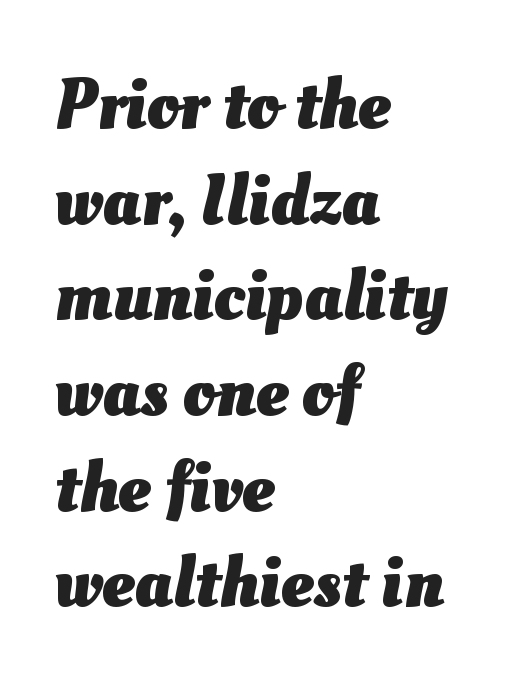
The rows are spaced the way most documents space them. Compared with an ordinary text face, these strokes are far heavier — a full bold. A typesetter would call this zero additional tracking. These lines are rendered in a variable-pitch font. The paragraph has a hard left edge and a soft right edge. The glyphs are unaccompanied by any horizontal stroke below them.
